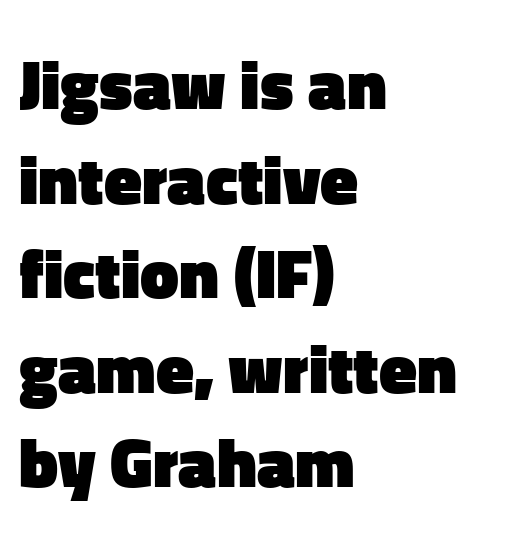
A typesetter would call this leading conventional body-copy spacing. Compared with a centered layout, this one pins lines to the left instead. A bare baseline throughout the passage. The letters stand upright; this is a roman face. Is this a sans? Yes — the strokes have no serifs. Strokes here are thick enough to call this a true bold.
